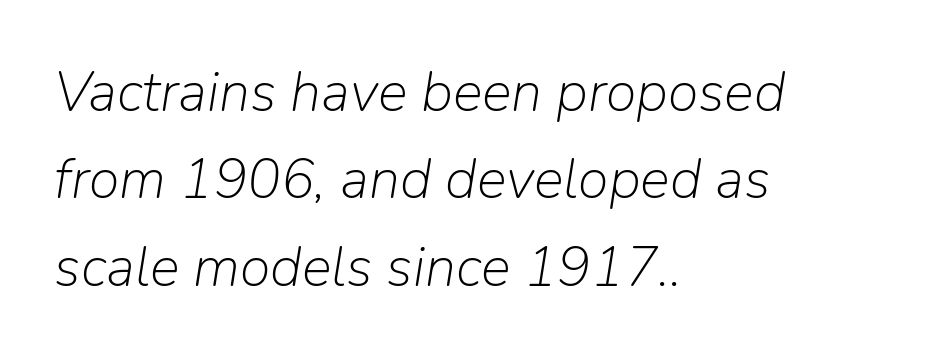
Q: Is the text bold? A: No.
Q: Is the text italic (slanted)? A: Yes, it leans right by about 9 degrees.
Q: Is the text underlined? A: No.
Q: How is the paragraph aligned? A: Left-aligned.
Q: Is the spacing between letters normal or unusually wide? A: Normal.
Q: Is the spacing between lines tight, normal or loose? A: Normal.
Q: Width (condensed, normal, or wide)? A: Normal.
Q: Stroke contrast? A: Low.
Q: x-height? A: Medium.
Q: Monospaced? A: No.
